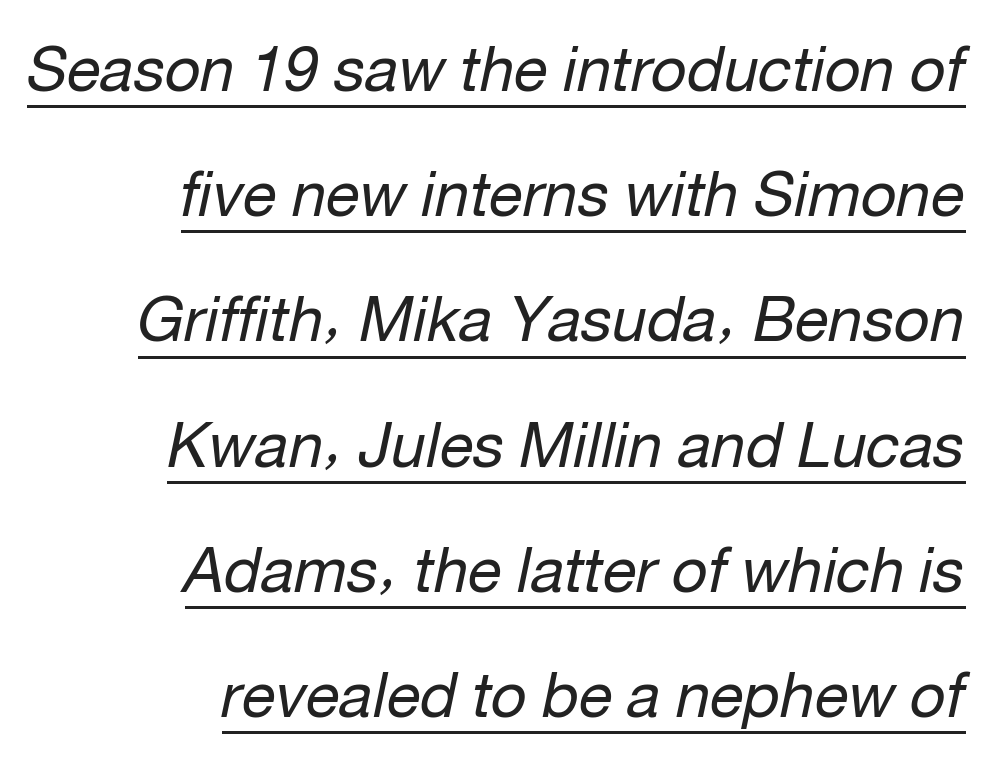
{"italic": "yes", "lean": "right", "slant_degrees": 12, "bold": "no", "weight": "regular", "width": "normal", "stroke_contrast": "low", "x_height": "medium", "monospaced": "no", "underline": "yes", "align": "right", "line_spacing": "loose", "line_spacing_ratio": 2.02, "letter_spacing": "normal", "letter_spacing_em": 0.0, "glyph_px": 62}
